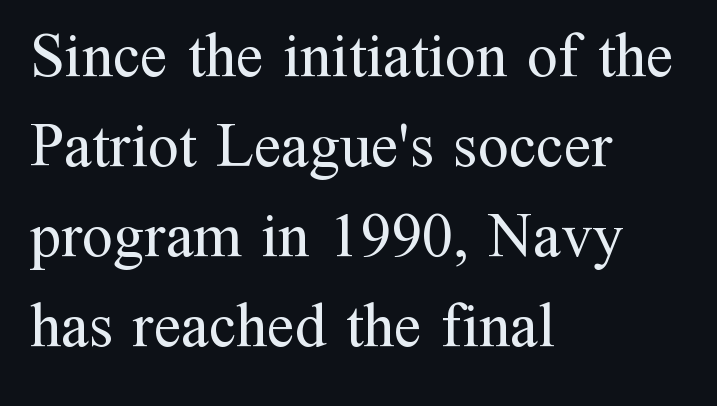
Q: Is the text bold? A: No.
Q: Is the text italic (slanted)? A: No, it is upright.
Q: Is the typeface a serif or a sans-serif typeface? A: Serif.
Q: Is the text underlined? A: No.
Q: How is the paragraph aligned? A: Left-aligned.
Q: Is the spacing between letters normal or unusually wide? A: Normal.
Q: Is the spacing between lines tight, normal or loose? A: Normal.
Q: Width (condensed, normal, or wide)? A: Normal.
Q: Stroke contrast? A: Medium.
Q: x-height? A: Medium.
Q: Monospaced? A: No.
